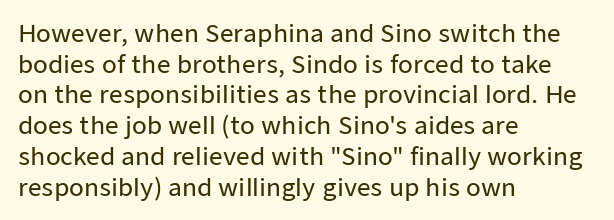
The image shows 24 px text type, upright; set left-aligned, normal line spacing (1.28x), normal letter spacing, not underlined.
